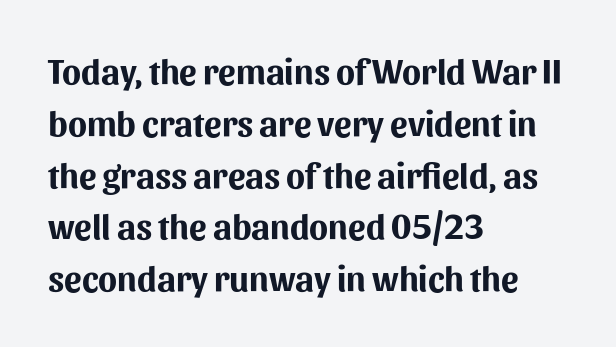
{"serif": "no", "italic": "no", "bold": "yes", "weight": "bold", "width": "normal", "stroke_contrast": "medium", "x_height": "medium", "monospaced": "no", "underline": "no", "align": "left", "line_spacing": "normal", "line_spacing_ratio": 1.48, "letter_spacing": "normal", "letter_spacing_em": 0.0, "glyph_px": 35}
